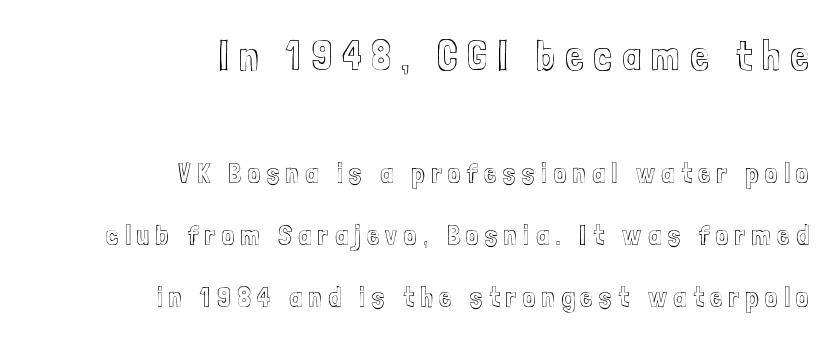
This sample uses expanded letter spacing, leaving extra air between glyphs. The compositor pushed each line to the right boundary. This block would shrink considerably if given ordinary leading; it's expanded now. The font's upright variant was chosen for this text.
